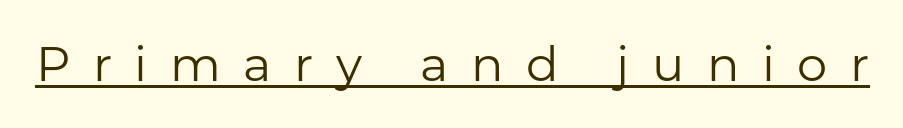
{"serif": "no", "italic": "no", "bold": "no", "weight": "regular", "width": "normal", "stroke_contrast": "low", "x_height": "medium", "monospaced": "no", "underline": "yes", "letter_spacing": "wide", "letter_spacing_em": 0.47, "glyph_px": 48}
